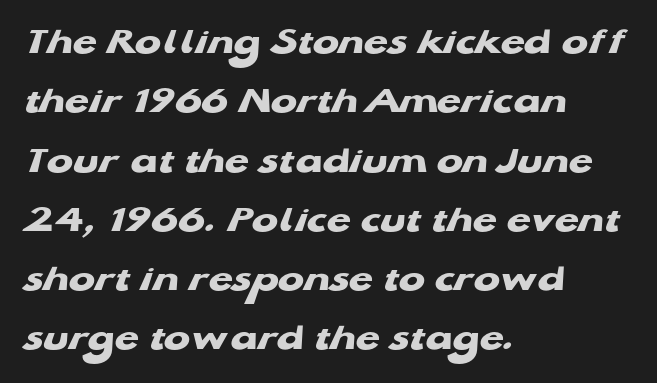
{"serif": "no", "bold": "yes", "weight": "heavy", "width": "wide", "stroke_contrast": "low", "x_height": "medium", "monospaced": "no", "underline": "no", "align": "left", "line_spacing": "normal", "line_spacing_ratio": 1.52, "letter_spacing": "normal", "letter_spacing_em": 0.0, "glyph_px": 39}
